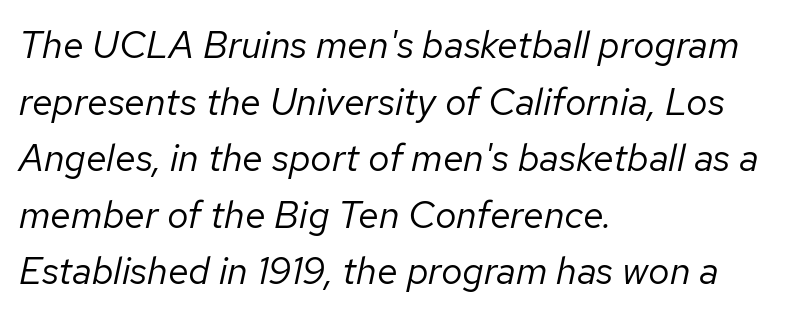
Q: Is the text bold? A: No.
Q: Is the text italic (slanted)? A: Yes, it leans right by about 12 degrees.
Q: Is the text underlined? A: No.
Q: How is the paragraph aligned? A: Left-aligned.
Q: Is the spacing between letters normal or unusually wide? A: Normal.
Q: Is the spacing between lines tight, normal or loose? A: Normal.
Q: Width (condensed, normal, or wide)? A: Normal.
Q: Stroke contrast? A: Low.
Q: x-height? A: Medium.
Q: Monospaced? A: No.
